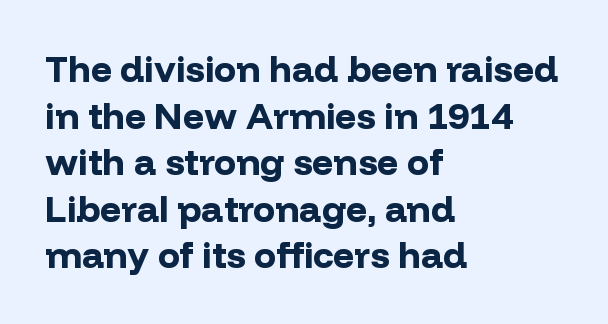
Q: Is the text bold? A: Yes.
Q: Is the text italic (slanted)? A: No, it is upright.
Q: Is the typeface a serif or a sans-serif typeface? A: Sans-serif.
Q: Is the text underlined? A: No.
Q: How is the paragraph aligned? A: Left-aligned.
Q: Is the spacing between letters normal or unusually wide? A: Normal.
Q: Is the spacing between lines tight, normal or loose? A: Normal.
Q: Width (condensed, normal, or wide)? A: Normal.
Q: Stroke contrast? A: Low.
Q: x-height? A: Medium.
Q: Monospaced? A: No.
